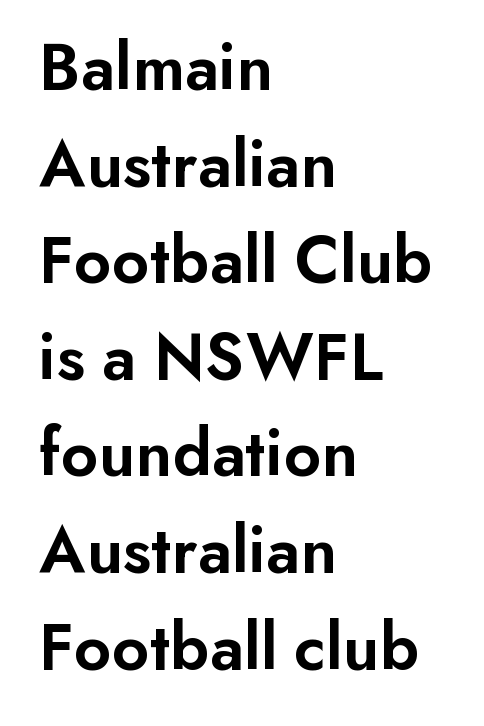
{"serif": "no", "italic": "no", "bold": "semi", "weight": "semibold", "width": "normal", "stroke_contrast": "low", "x_height": "small", "monospaced": "no", "underline": "no", "align": "left", "line_spacing": "normal", "line_spacing_ratio": 1.4, "letter_spacing": "normal", "letter_spacing_em": 0.0, "glyph_px": 69}
